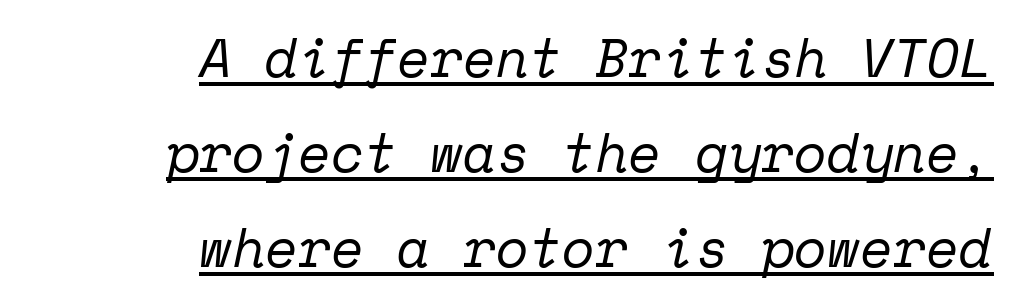
Q: Is the text bold? A: No.
Q: Is the text italic (slanted)? A: Yes, it leans right by about 12 degrees.
Q: Is the typeface a serif or a sans-serif typeface? A: Serif.
Q: Is the text underlined? A: Yes.
Q: How is the paragraph aligned? A: Right-aligned.
Q: Is the spacing between letters normal or unusually wide? A: Normal.
Q: Width (condensed, normal, or wide)? A: Normal.
Q: Stroke contrast? A: Low.
Q: x-height? A: Medium.
Q: Monospaced? A: Yes.
